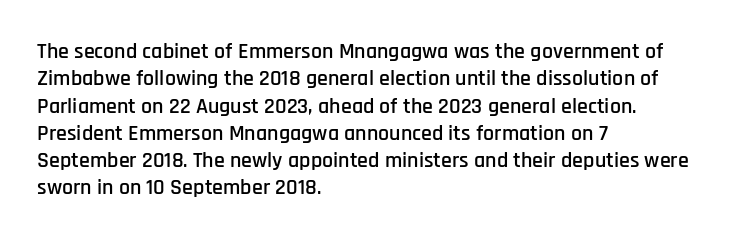
Q: Is the text italic (slanted)? A: No, it is upright.
Q: Is the text underlined? A: No.
Q: How is the paragraph aligned? A: Left-aligned.
Q: Is the spacing between letters normal or unusually wide? A: Normal.
